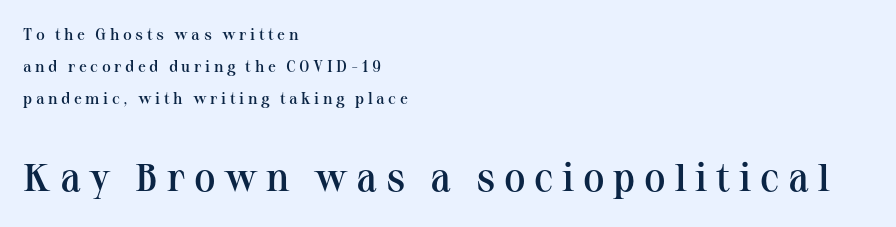
Stroke terminals: seriffed. Leftover space on each line is placed entirely after the last word. Compared with typical body copy, the letter spacing here is much looser. The space directly below the letters is spotless.
